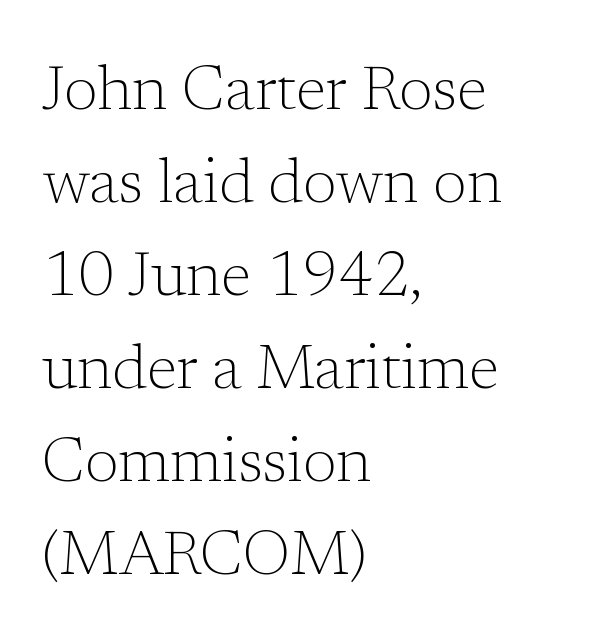
The font's upright variant was chosen for this text. The strokes carry an ordinary text weight at most. Varying glyph widths throughout — classic text-font behaviour. Nobody drew a line under any word here. The face used here is seriffed, in the tradition of book romans.
